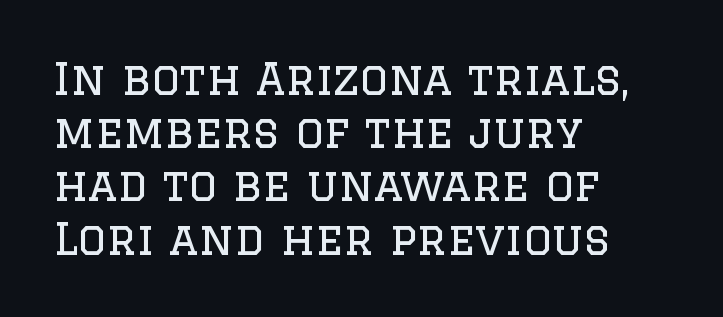
{"serif": "yes", "italic": "no", "bold": "no", "weight": "regular", "width": "normal", "stroke_contrast": "low", "x_height": "large", "monospaced": "no", "underline": "no", "align": "left", "line_spacing_ratio": 1.21, "letter_spacing": "normal", "letter_spacing_em": 0.0, "glyph_px": 44}
